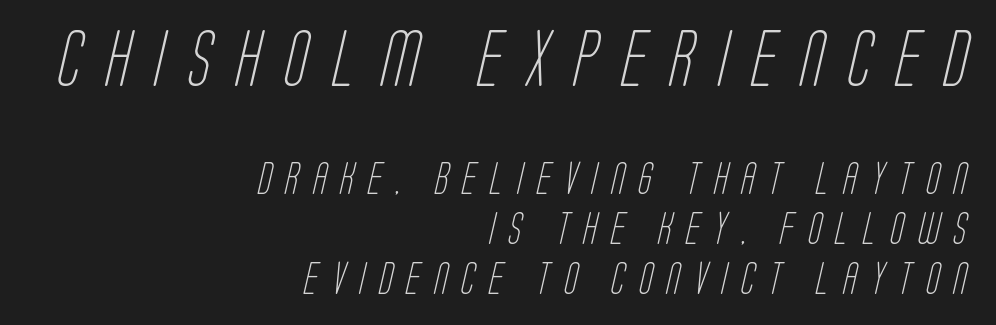
Q: Is the text bold? A: No.
Q: Is the typeface a serif or a sans-serif typeface? A: Sans-serif.
Q: Is the text underlined? A: No.
Q: How is the paragraph aligned? A: Right-aligned.
Q: Is the spacing between letters normal or unusually wide? A: Unusually wide.
Q: Is the spacing between lines tight, normal or loose? A: Normal.
Q: Which block of text is set in a larger size, the first (top) or the second (bottom)? A: The first (top) one.
Q: Width (condensed, normal, or wide)? A: Condensed.
Q: Stroke contrast? A: Low.
Q: x-height? A: Large.
Q: Monospaced? A: No.
